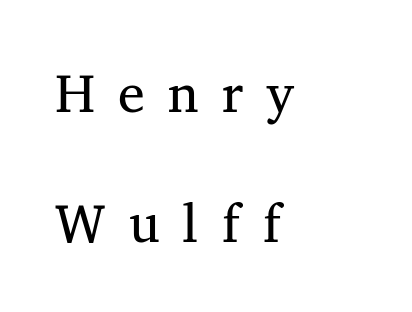
The image shows 54 px regular-weight serif type; set left-aligned, loose line spacing (2.41x), unusually wide letter spacing (+0.43 em), not underlined; medium stroke contrast and a medium x-height.
